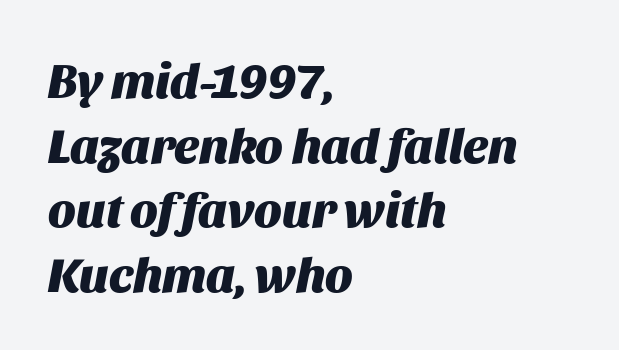
{"italic": "yes", "lean": "right", "slant_degrees": 11, "bold": "yes", "weight": "heavy", "width": "normal", "stroke_contrast": "medium", "x_height": "large", "monospaced": "no", "underline": "no", "align": "left", "line_spacing": "normal", "line_spacing_ratio": 1.32, "letter_spacing": "normal", "letter_spacing_em": 0.0, "glyph_px": 49}
